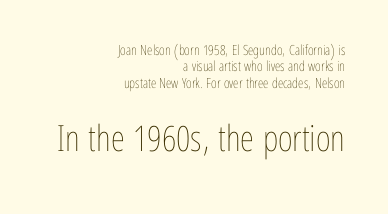
Which chunk is bigger? The second one — the bottom block dwarfs the top. Students, note that the glyphs here touch the page at normal intervals. Note the varied advance widths — an 'i' is clearly narrower than an 'm'. Stroke thickness stays within the range of a standard reading face or lighter. This rendering features lettering with no underline. The compositor pushed each line to the right boundary.
